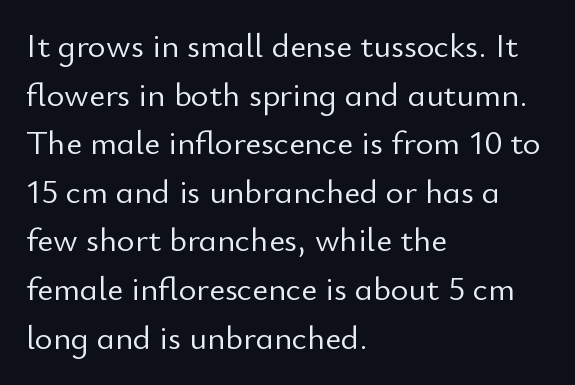
Q: Is the text bold? A: No.
Q: Is the text italic (slanted)? A: No, it is upright.
Q: Is the typeface a serif or a sans-serif typeface? A: Sans-serif.
Q: Is the text underlined? A: No.
Q: How is the paragraph aligned? A: Left-aligned.
Q: Is the spacing between letters normal or unusually wide? A: Normal.
Q: Is the spacing between lines tight, normal or loose? A: Normal.
Q: Width (condensed, normal, or wide)? A: Normal.
Q: Stroke contrast? A: Low.
Q: x-height? A: Small.
Q: Monospaced? A: No.
